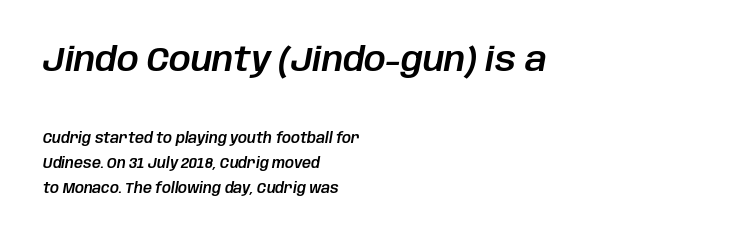
{"italic": "yes", "lean": "right", "slant_degrees": 10, "width": "normal", "stroke_contrast": "low", "x_height": "large", "monospaced": "no", "underline": "no", "align": "left", "line_spacing_ratio": 1.79, "letter_spacing": "normal", "letter_spacing_em": 0.0, "larger_block": "first", "size_ratio": 2.43, "glyph_px": 34}
